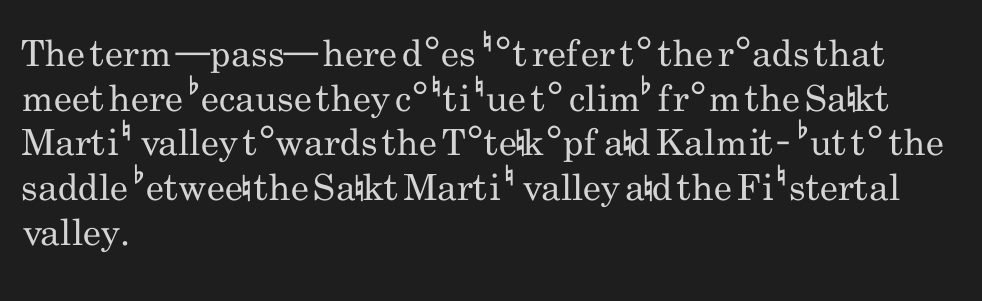
Nothing sits at the stroke ends, so this counts as sans-serif. The letters look calm and open, with moderate or lighter stems. Clear beneath every line of the passage. Short and long lines alike share a common starting point at left. This sample has the flowing, uneven cadence of proportional lettering. If you drew a line through each stem, it would be perfectly vertical.
